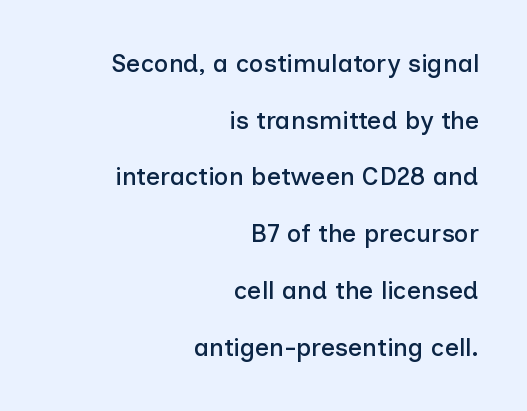
The passage shown stacks its lines with a broad gap. The rendering anchors every line to the right-hand side. Is there any slant? The stems are plumb. Inter-character spacing is left at the font's built-in metrics.
